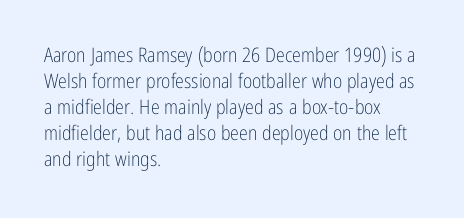
Q: Is the text bold? A: No.
Q: Is the text italic (slanted)? A: No, it is upright.
Q: Is the text underlined? A: No.
Q: How is the paragraph aligned? A: Left-aligned.
Q: Is the spacing between letters normal or unusually wide? A: Normal.
Q: Is the spacing between lines tight, normal or loose? A: Normal.
